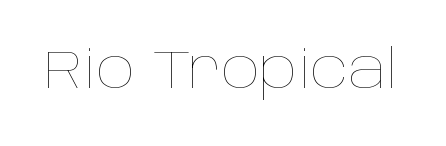
The image shows 54 px thin type, upright; set normal letter spacing, not underlined; low stroke contrast and a large x-height.
